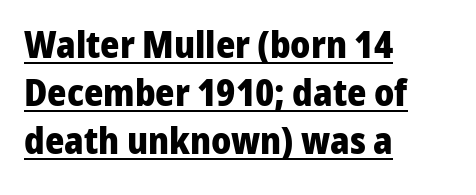
The image shows 37 px heavy sans-serif type, upright; set left-aligned, normal line spacing (1.3x), normal letter spacing, underlined; low stroke contrast and a medium x-height.
